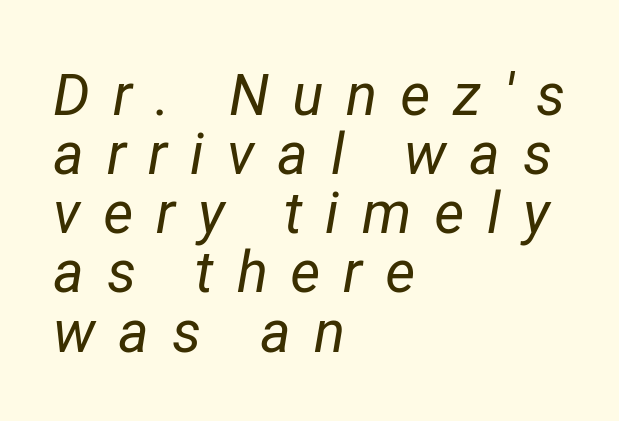
Q: Is the text bold? A: No.
Q: Is the text italic (slanted)? A: Yes, it leans right by about 12 degrees.
Q: Is the text underlined? A: No.
Q: How is the paragraph aligned? A: Left-aligned.
Q: Is the spacing between letters normal or unusually wide? A: Unusually wide.
Q: Is the spacing between lines tight, normal or loose? A: Tight.
Q: Width (condensed, normal, or wide)? A: Normal.
Q: Stroke contrast? A: Low.
Q: x-height? A: Medium.
Q: Monospaced? A: No.
